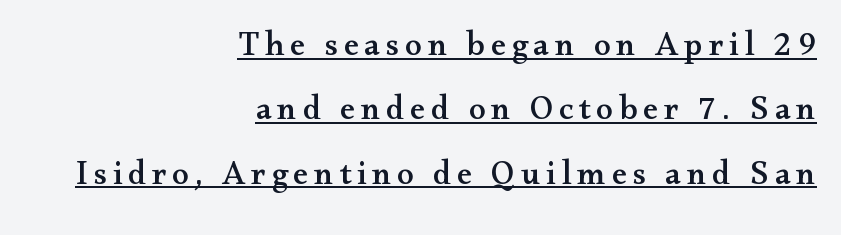
{"serif": "yes", "italic": "no", "width": "wide", "stroke_contrast": "medium", "x_height": "small", "monospaced": "no", "underline": "yes", "align": "right", "line_spacing_ratio": 1.89, "glyph_px": 34}
